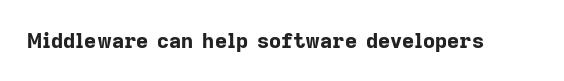
{"italic": "no", "bold": "yes", "underline": "no", "letter_spacing": "normal", "letter_spacing_em": 0.0, "glyph_px": 21}
